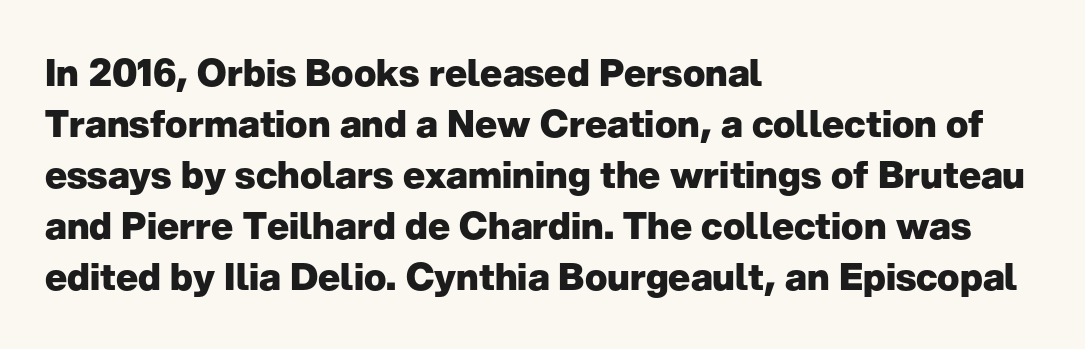
{"serif": "no", "italic": "no", "bold": "yes", "weight": "heavy", "width": "normal", "stroke_contrast": "low", "x_height": "medium", "monospaced": "no", "underline": "no", "align": "left", "line_spacing": "normal", "line_spacing_ratio": 1.38, "letter_spacing": "normal", "letter_spacing_em": 0.0, "glyph_px": 37}
